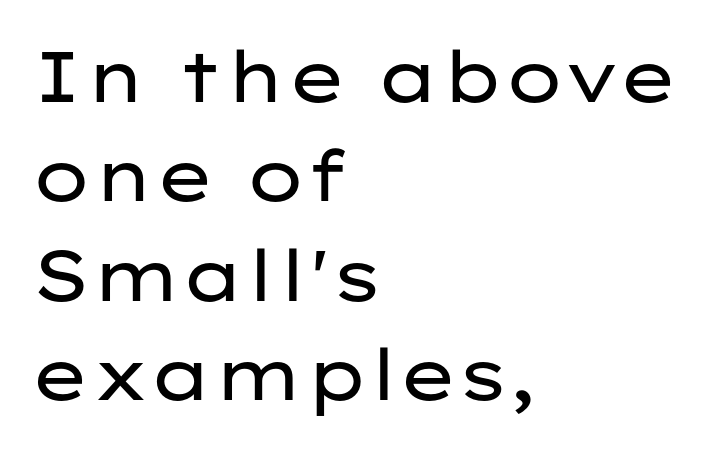
This sample uses a sans-serif face. The foot of each line stays bare and open. The vertical gap from one line to the next is medium. Between one letter and the next there's only the usual sliver of space. Spacing verdict: proportional, widths tailored to each character.
